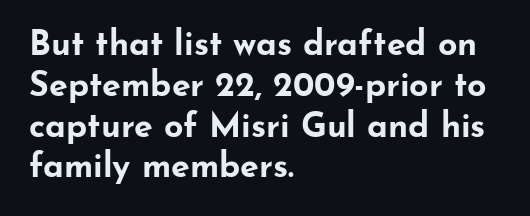
{"serif": "no", "italic": "no", "bold": "yes", "weight": "bold", "width": "wide", "stroke_contrast": "low", "x_height": "small", "monospaced": "no", "underline": "no", "align": "left", "line_spacing_ratio": 1.2, "letter_spacing": "normal", "letter_spacing_em": 0.0, "glyph_px": 34}
